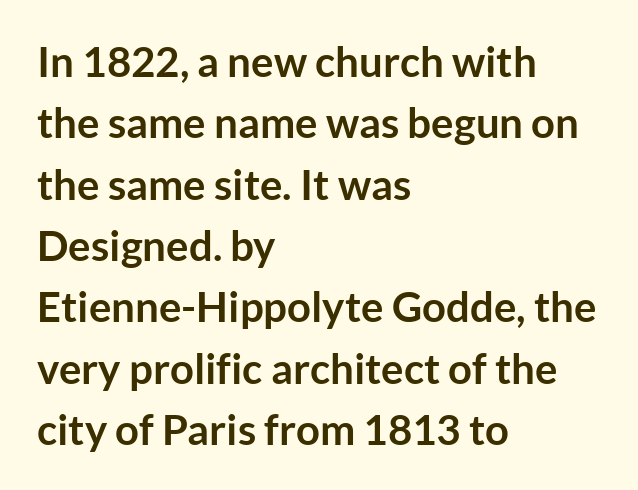
Q: Is the text bold? A: Yes.
Q: Is the text italic (slanted)? A: No, it is upright.
Q: Is the typeface a serif or a sans-serif typeface? A: Sans-serif.
Q: Is the text underlined? A: No.
Q: How is the paragraph aligned? A: Left-aligned.
Q: Is the spacing between letters normal or unusually wide? A: Normal.
Q: Is the spacing between lines tight, normal or loose? A: Normal.
Q: Width (condensed, normal, or wide)? A: Normal.
Q: Stroke contrast? A: Low.
Q: x-height? A: Medium.
Q: Monospaced? A: No.
